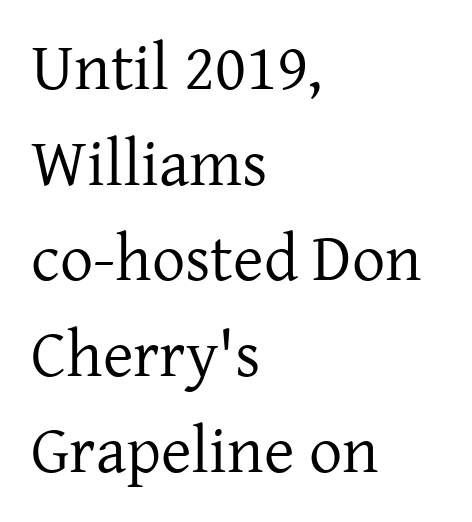
The image shows 66 px regular-weight serif type, upright; set left-aligned, normal line spacing (1.45x), normal letter spacing, not underlined; low stroke contrast and a medium x-height.
